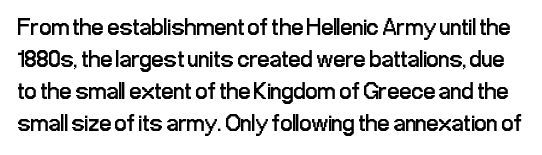
{"italic": "no", "bold": "no", "underline": "no", "line_spacing": "normal", "line_spacing_ratio": 1.34, "letter_spacing": "normal", "letter_spacing_em": 0.0, "glyph_px": 24}
